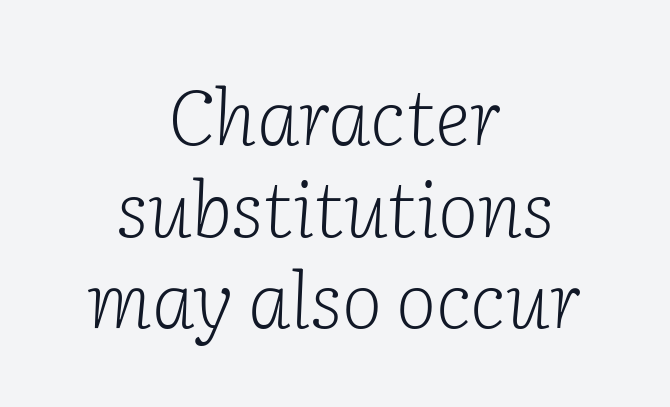
{"serif": "yes", "italic": "yes", "lean": "right", "slant_degrees": 2, "bold": "no", "weight": "light", "width": "normal", "stroke_contrast": "low", "x_height": "medium", "monospaced": "no", "underline": "no", "align": "center", "line_spacing_ratio": 1.19, "letter_spacing": "normal", "letter_spacing_em": 0.0, "glyph_px": 77}
